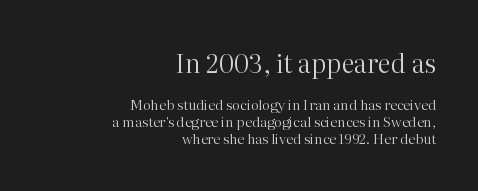
You can tell it's not italic because the verticals are truly vertical. Letters rest on an invisible, unmarked baseline. Between one letter and the next there's only the usual sliver of space. Compared with a typical body face, this is equally light or lighter still. Size hierarchy here favors the leading block over the trailing one. Horizontal alignment here is rightward, an uncommon choice for prose.
